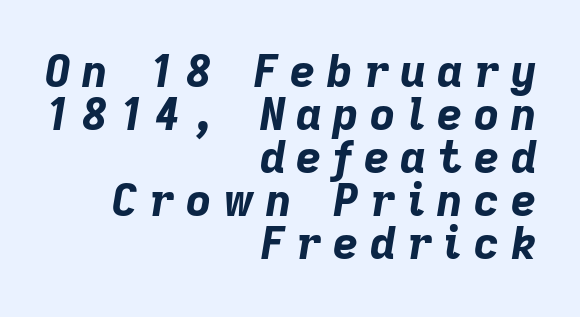
The image shows 44 px bold type, italic (leaning right); set right-aligned, tight line spacing (0.98x), unusually wide letter spacing (+0.26 em), not underlined; low stroke contrast and a medium x-height.
